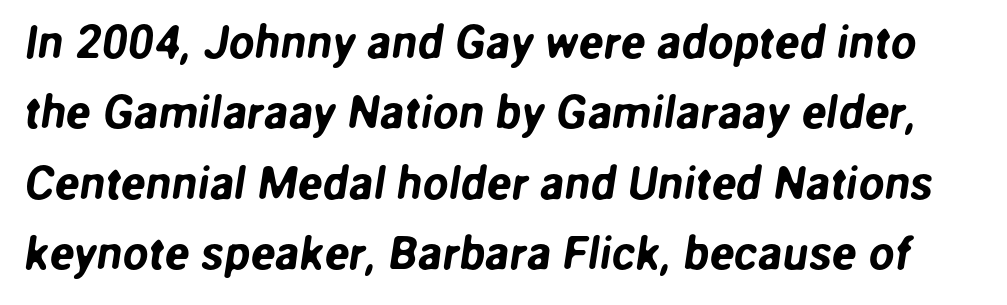
Each row of text sits above clean, open space. Character widths vary here, with narrow letters taking less room than wide ones. Observe the absence of serifs on each vertical stroke in this sample. Compared with typical body copy, the letter spacing here is the same. This block has exactly the height ordinary leading produces.
